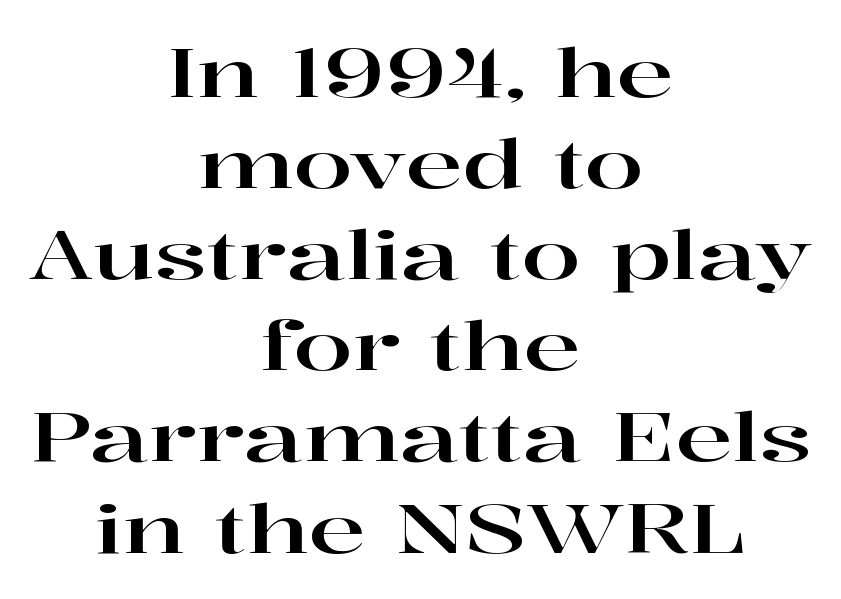
Notice how the passage keeps no hard edge, just a central spine. The rendering keeps characters at their native spacing. Ordinary non-slanted type is in use. Regarding leading, the lines here are spaced in the standard way. Font category for this specimen: serif.
